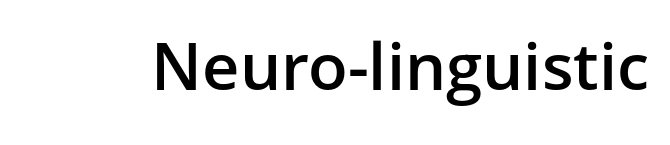
Q: Is the text bold? A: Semi-bold.
Q: Is the text italic (slanted)? A: No, it is upright.
Q: Is the typeface a serif or a sans-serif typeface? A: Sans-serif.
Q: Is the text underlined? A: No.
Q: Is the spacing between letters normal or unusually wide? A: Normal.
Q: Width (condensed, normal, or wide)? A: Normal.
Q: Stroke contrast? A: Low.
Q: x-height? A: Medium.
Q: Monospaced? A: No.
